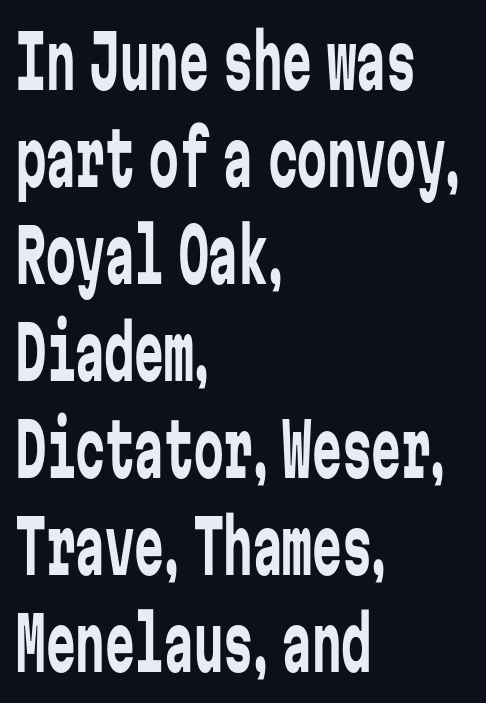
The image shows 74 px regular-weight, condensed sans-serif type, upright, monospaced; set left-aligned, normal line spacing (1.31x), normal letter spacing, not underlined; low stroke contrast and a medium x-height.
